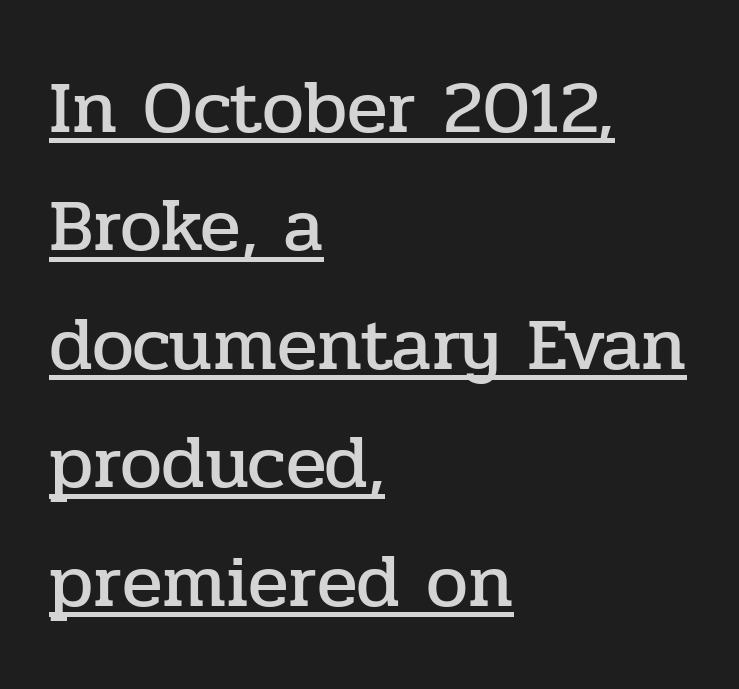
{"serif": "yes", "italic": "no", "width": "normal", "stroke_contrast": "low", "x_height": "medium", "monospaced": "no", "underline": "yes", "align": "left", "line_spacing": "normal", "line_spacing_ratio": 1.58, "letter_spacing": "normal", "letter_spacing_em": 0.0, "glyph_px": 75}
